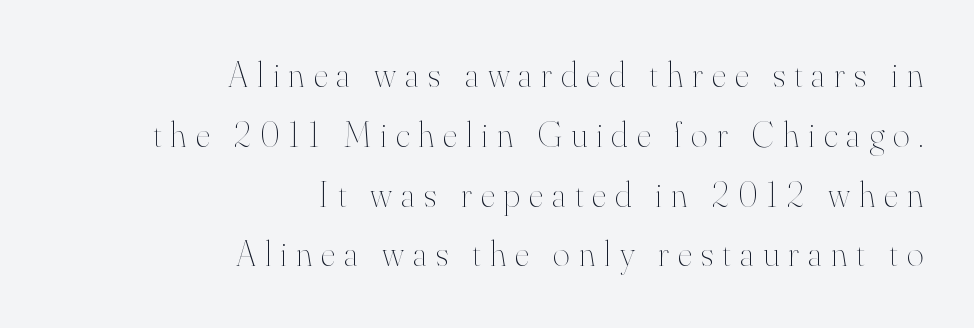
Q: Is the text bold? A: No.
Q: Is the text italic (slanted)? A: No, it is upright.
Q: Is the text underlined? A: No.
Q: How is the paragraph aligned? A: Right-aligned.
Q: Is the spacing between letters normal or unusually wide? A: Unusually wide.
Q: Is the spacing between lines tight, normal or loose? A: Normal.
Q: Width (condensed, normal, or wide)? A: Normal.
Q: Stroke contrast? A: High.
Q: x-height? A: Small.
Q: Monospaced? A: No.
